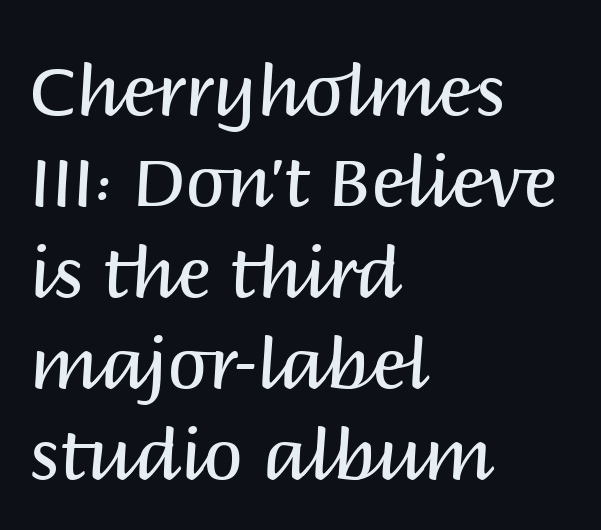
The image shows 71 px regular-weight sans-serif type; set left-aligned, normal line spacing (1.28x), normal letter spacing, not underlined; medium stroke contrast and a large x-height.
